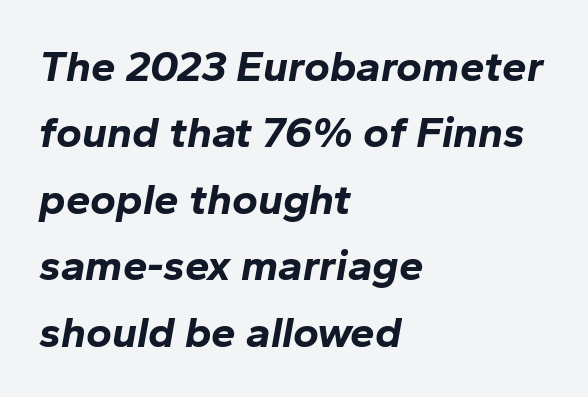
The image shows 44 px bold type, italic (leaning right); set left-aligned, normal line spacing (1.51x), normal letter spacing, not underlined; low stroke contrast and a medium x-height.
